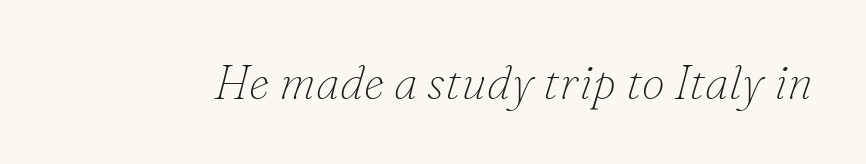
{"serif": "yes", "italic": "yes", "lean": "right", "slant_degrees": 16, "bold": "no", "weight": "thin", "width": "normal", "stroke_contrast": "low", "x_height": "small", "monospaced": "no", "underline": "no", "letter_spacing": "normal", "letter_spacing_em": 0.0, "glyph_px": 47}
